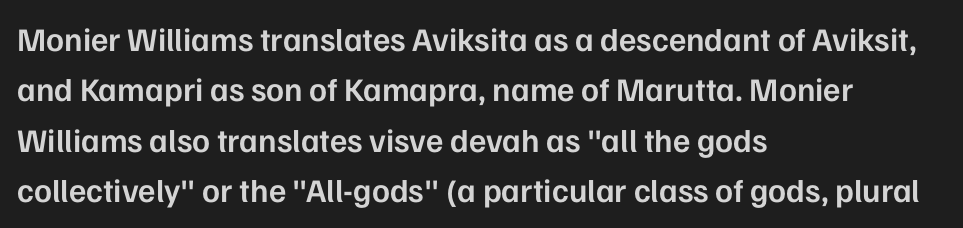
Q: Is the text bold? A: Semi-bold.
Q: Is the text italic (slanted)? A: No, it is upright.
Q: Is the typeface a serif or a sans-serif typeface? A: Sans-serif.
Q: Is the text underlined? A: No.
Q: How is the paragraph aligned? A: Left-aligned.
Q: Is the spacing between letters normal or unusually wide? A: Normal.
Q: Is the spacing between lines tight, normal or loose? A: Normal.
Q: Width (condensed, normal, or wide)? A: Normal.
Q: Stroke contrast? A: Low.
Q: x-height? A: Medium.
Q: Monospaced? A: No.
